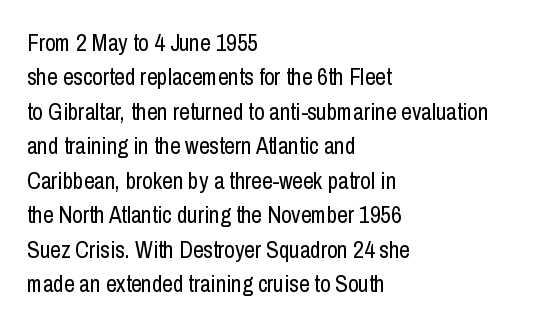
Q: Is the text bold? A: No.
Q: Is the text italic (slanted)? A: No, it is upright.
Q: Is the text underlined? A: No.
Q: How is the paragraph aligned? A: Left-aligned.
Q: Is the spacing between letters normal or unusually wide? A: Normal.
Q: Is the spacing between lines tight, normal or loose? A: Normal.
